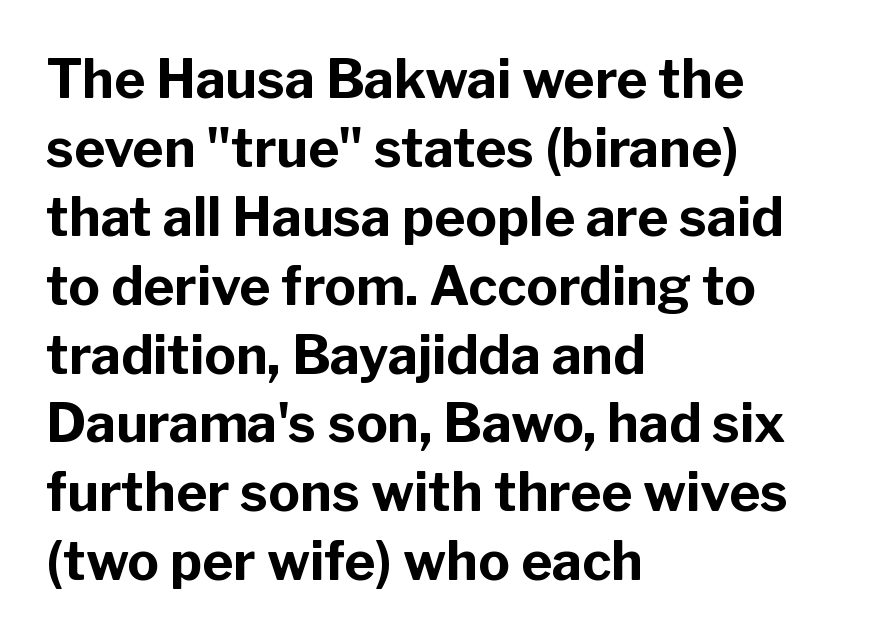
The image shows 53 px bold sans-serif type, upright; set left-aligned, normal line spacing (1.3x), normal letter spacing, not underlined; low stroke contrast and a medium x-height.
